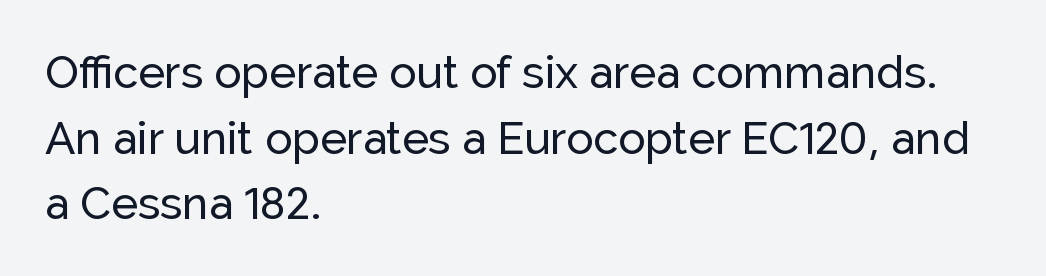
{"serif": "no", "italic": "no", "width": "normal", "stroke_contrast": "low", "x_height": "medium", "monospaced": "no", "underline": "no", "align": "left", "line_spacing": "normal", "line_spacing_ratio": 1.46, "letter_spacing": "normal", "letter_spacing_em": 0.0, "glyph_px": 45}
